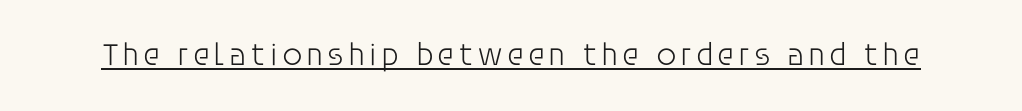
The image shows 32 px light sans-serif type, upright; set underlined; low stroke contrast and a large x-height.
